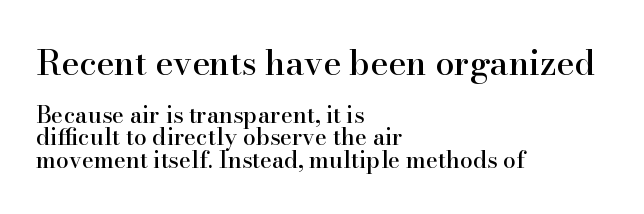
{"serif": "yes", "italic": "no", "width": "normal", "stroke_contrast": "high", "x_height": "small", "monospaced": "no", "underline": "no", "align": "left", "line_spacing": "tight", "line_spacing_ratio": 0.98, "letter_spacing": "normal", "letter_spacing_em": 0.0, "larger_block": "first", "size_ratio": 1.48, "glyph_px": 34}
